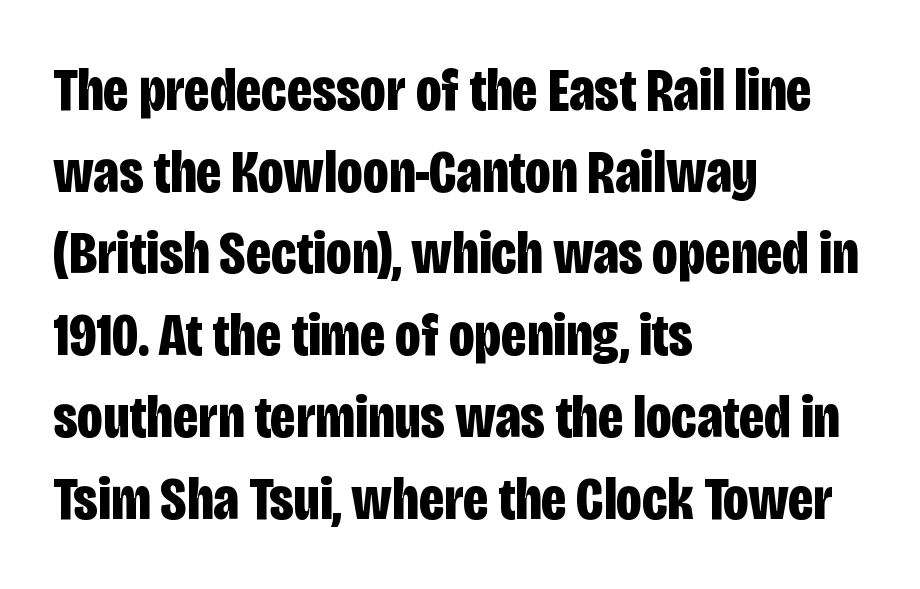
Thick stems and heavy bowls — unmistakably bold. Bare-footed words on every line. The type family on display is of the sans-serif kind. The passage shown has conventional tracking throughout. Every row of glyphs begins at an identical x-position on the left. How would I describe the line gaps? Plain and ordinary.
